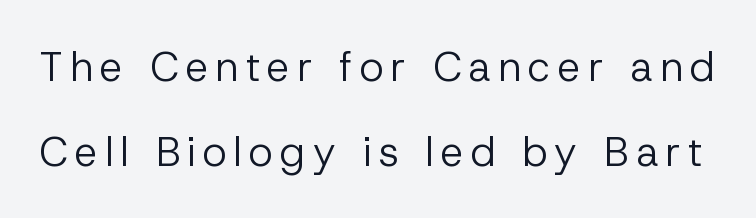
Q: Is the text bold? A: No.
Q: Is the text italic (slanted)? A: No, it is upright.
Q: Is the typeface a serif or a sans-serif typeface? A: Sans-serif.
Q: Is the text underlined? A: No.
Q: Is the spacing between lines tight, normal or loose? A: Loose.
Q: Width (condensed, normal, or wide)? A: Normal.
Q: Stroke contrast? A: Low.
Q: x-height? A: Medium.
Q: Monospaced? A: No.
